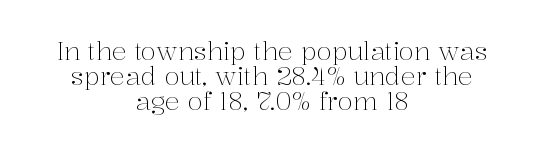
The image shows 25 px text type, upright; set centered, tight line spacing (1.01x), normal letter spacing, not underlined.
